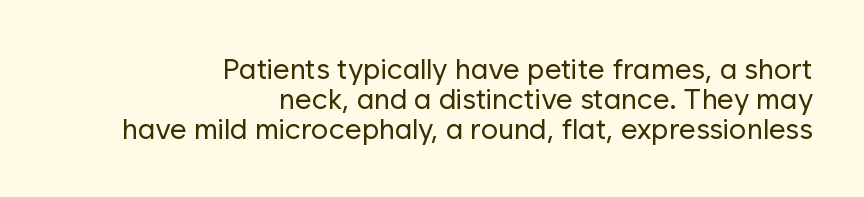
This is sans-serif lettering, the kind often seen on screens and signage. The letters stand upright; this is a roman face. This sample is right-justified, so line beginnings fall wherever the words allow. Vertical spacing — tight. This rendering features lettering with no underline. The letters look calm and open, with moderate or lighter stems.
